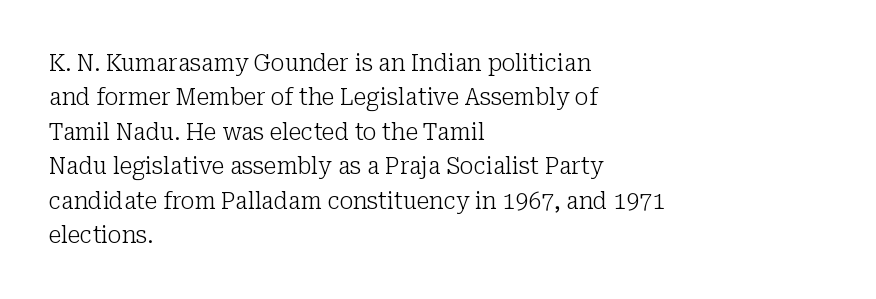
Q: Is the text bold? A: No.
Q: Is the text italic (slanted)? A: No, it is upright.
Q: Is the text underlined? A: No.
Q: How is the paragraph aligned? A: Left-aligned.
Q: Is the spacing between letters normal or unusually wide? A: Normal.
Q: Is the spacing between lines tight, normal or loose? A: Normal.
